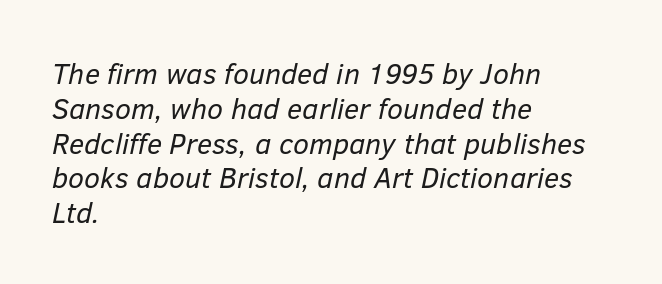
The lines in this sample share a left origin and differ only in where they stop. Looks like regular typesetting: each glyph gets only the width it needs. Inter-character spacing is left at the font's built-in metrics. Rendered with sloped, italic letterforms. Counters stay open thanks to moderate or lighter strokes.
